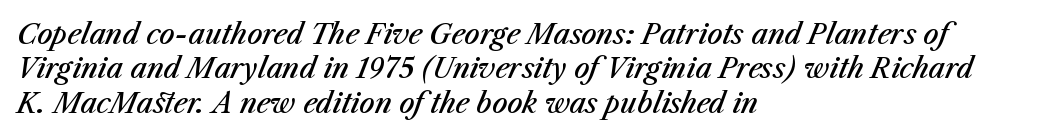
{"italic": "yes", "lean": "right", "slant_degrees": 23, "bold": "semi", "underline": "no", "align": "left", "line_spacing": "normal", "line_spacing_ratio": 1.27, "letter_spacing": "normal", "letter_spacing_em": 0.0, "glyph_px": 27}
